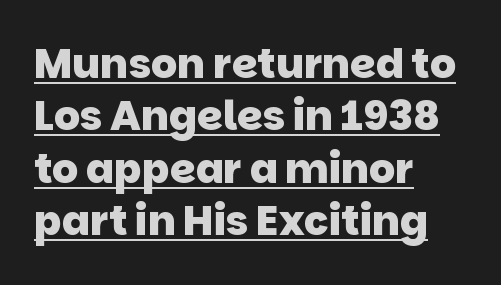
Q: Is the text bold? A: Yes.
Q: Is the typeface a serif or a sans-serif typeface? A: Sans-serif.
Q: Is the text underlined? A: Yes.
Q: How is the paragraph aligned? A: Left-aligned.
Q: Is the spacing between letters normal or unusually wide? A: Normal.
Q: Is the spacing between lines tight, normal or loose? A: Normal.
Q: Width (condensed, normal, or wide)? A: Normal.
Q: Stroke contrast? A: Low.
Q: x-height? A: Large.
Q: Monospaced? A: No.
